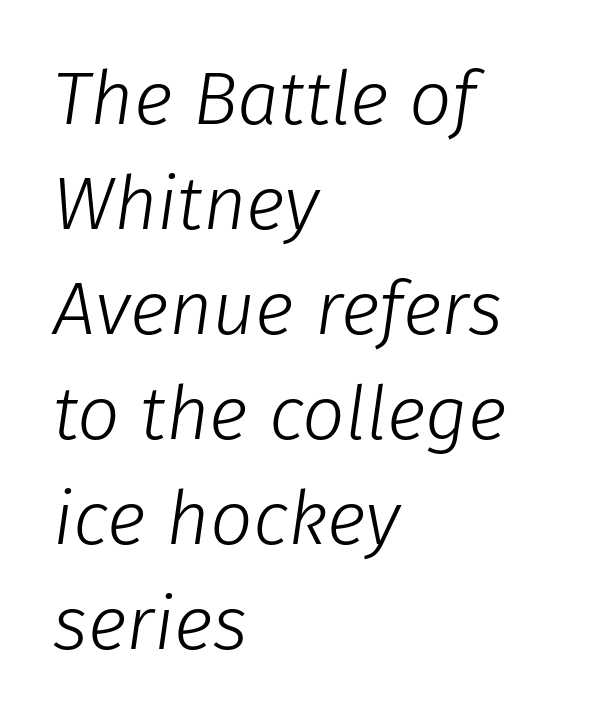
{"italic": "yes", "lean": "right", "slant_degrees": 8, "bold": "no", "weight": "light", "width": "normal", "stroke_contrast": "low", "x_height": "medium", "monospaced": "no", "underline": "no", "align": "left", "line_spacing": "normal", "line_spacing_ratio": 1.4, "letter_spacing": "normal", "letter_spacing_em": 0.0, "glyph_px": 75}
